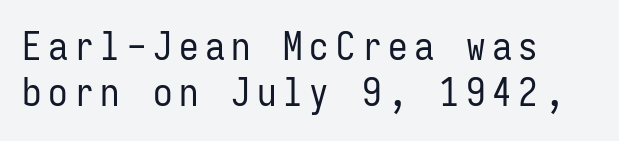
Horizontally, the lines are justified to the leading edge only. Grotesque or geometric, the face here clearly has no serifs. Underlining? Definitely not there. These lines are rendered in a fixed-pitch font. No heavy texture on the line: the type isn't bold.
